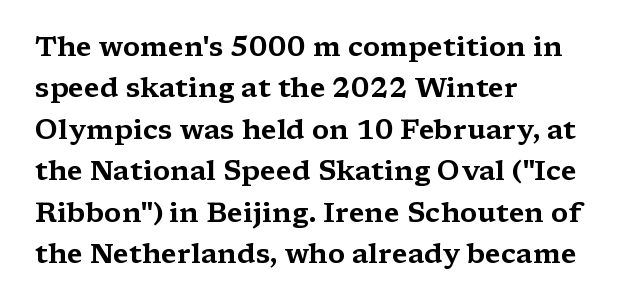
Q: Is the text italic (slanted)? A: No, it is upright.
Q: Is the typeface a serif or a sans-serif typeface? A: Serif.
Q: Is the text underlined? A: No.
Q: How is the paragraph aligned? A: Left-aligned.
Q: Is the spacing between letters normal or unusually wide? A: Normal.
Q: Is the spacing between lines tight, normal or loose? A: Normal.
Q: Width (condensed, normal, or wide)? A: Wide.
Q: Stroke contrast? A: Medium.
Q: x-height? A: Medium.
Q: Monospaced? A: No.
